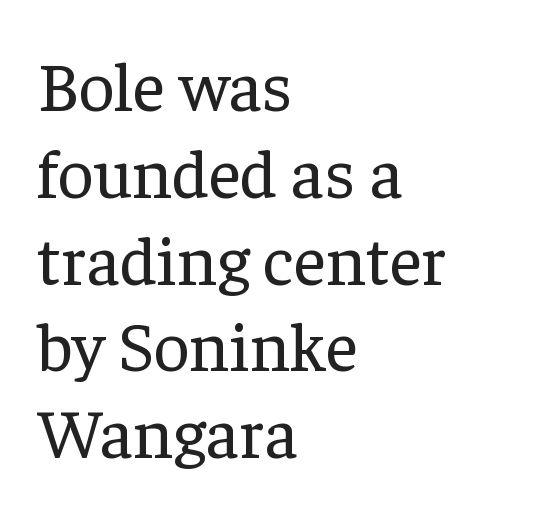
Where is the straight margin? On the left. The specimen reads as upright at a glance. No chunkiness to these letters — they're not bold. Does the type have serifs? Yes, each stem ends in a small foot.
